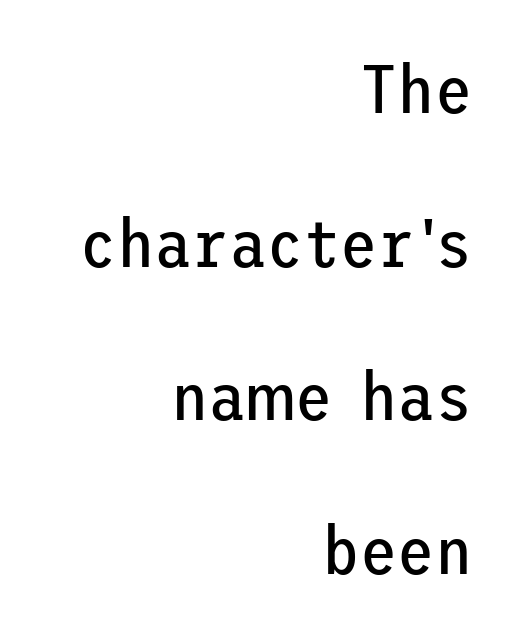
Q: Is the text bold? A: No.
Q: Is the text italic (slanted)? A: No, it is upright.
Q: Is the typeface a serif or a sans-serif typeface? A: Sans-serif.
Q: Is the text underlined? A: No.
Q: How is the paragraph aligned? A: Right-aligned.
Q: Is the spacing between letters normal or unusually wide? A: Normal.
Q: Is the spacing between lines tight, normal or loose? A: Loose.
Q: Width (condensed, normal, or wide)? A: Normal.
Q: Stroke contrast? A: Low.
Q: x-height? A: Medium.
